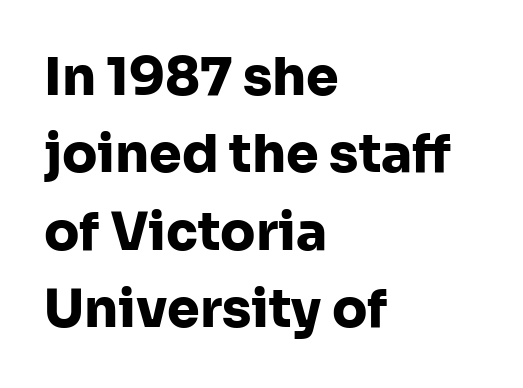
{"serif": "no", "italic": "no", "bold": "yes", "weight": "heavy", "width": "normal", "stroke_contrast": "low", "x_height": "medium", "monospaced": "no", "underline": "no", "align": "left", "line_spacing": "normal", "line_spacing_ratio": 1.49, "letter_spacing": "normal", "letter_spacing_em": 0.0, "glyph_px": 52}
